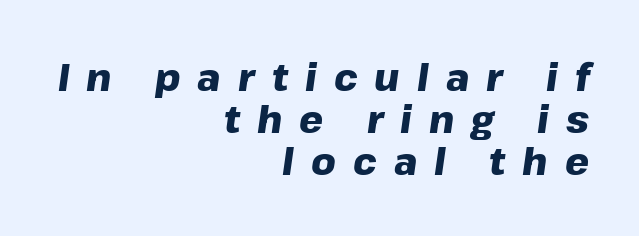
The image shows 38 px heavy type, italic (leaning right); set right-aligned, tight line spacing (1.1x), unusually wide letter spacing (+0.45 em), not underlined; low stroke contrast and a medium x-height.
